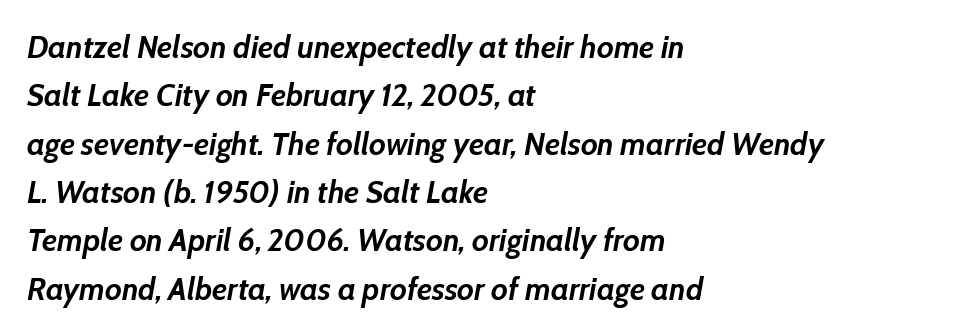
{"italic": "yes", "lean": "right", "slant_degrees": 10, "bold": "yes", "weight": "semibold", "width": "normal", "stroke_contrast": "low", "x_height": "medium", "monospaced": "no", "underline": "no", "align": "left", "line_spacing": "normal", "line_spacing_ratio": 1.51, "letter_spacing": "normal", "letter_spacing_em": 0.0, "glyph_px": 32}
